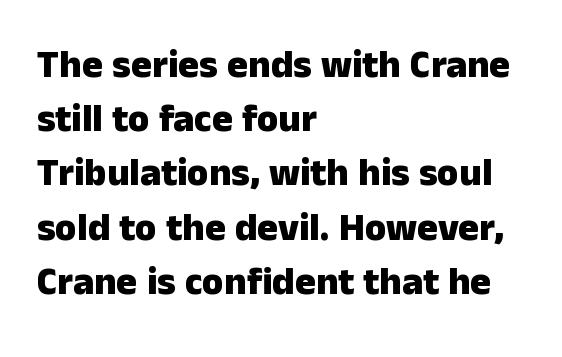
Observe the absence of serifs on each vertical stroke in this sample. A student would call this left alignment; a typographer would say flush left, rag right. Note the varied advance widths — an 'i' is clearly narrower than an 'm'. Rendered with straight, roman letterforms. Characters follow at the spacing the type designer built in. Heft: maximum for text — a bold.
